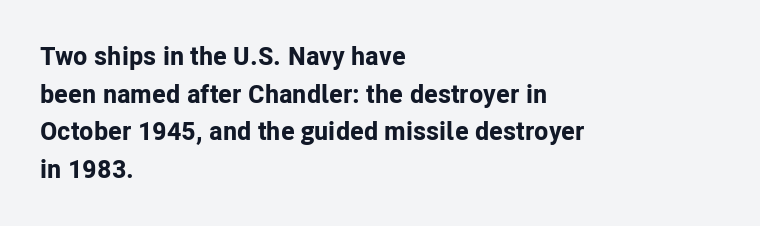
Q: Is the text bold? A: Yes.
Q: Is the text italic (slanted)? A: No, it is upright.
Q: Is the text underlined? A: No.
Q: How is the paragraph aligned? A: Left-aligned.
Q: Is the spacing between letters normal or unusually wide? A: Normal.
Q: Is the spacing between lines tight, normal or loose? A: Normal.
